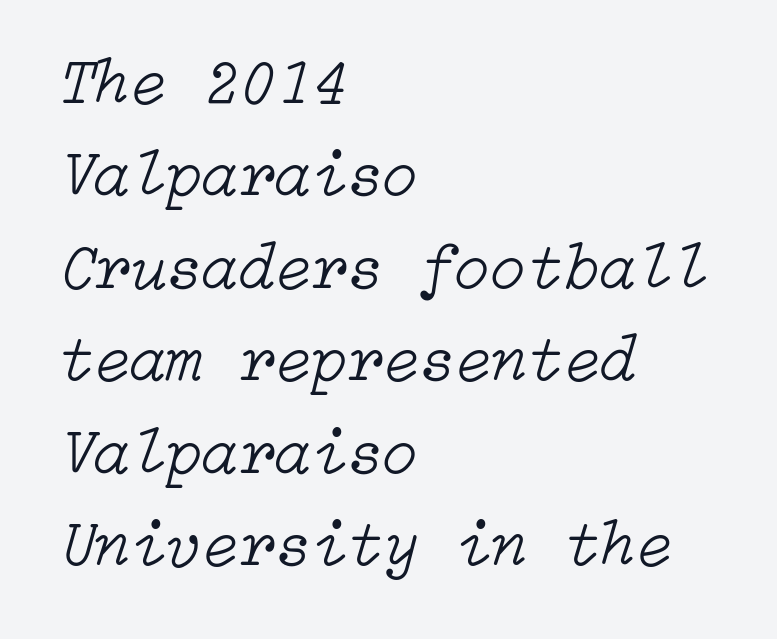
Quick note: italic. A typesetter would call this leading conventional body-copy spacing. Each row of text sits above clean, open space. Standard letterfit; no display-style spreading of the glyphs. This sample is left-justified, so line endings fall wherever the words run out.
